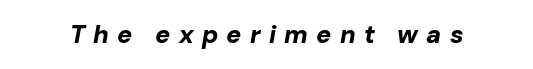
Has an underline been added? It has not. The whole block is typeset with a tilt. Students, this is bold: see how much ink each stroke carries. The letters are spread apart with noticeably loose tracking.
